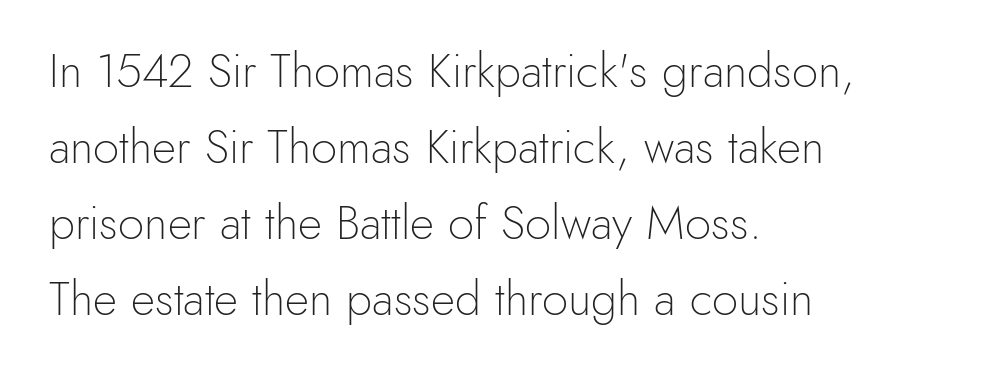
Q: Is the text bold? A: No.
Q: Is the text italic (slanted)? A: No, it is upright.
Q: Is the typeface a serif or a sans-serif typeface? A: Sans-serif.
Q: Is the text underlined? A: No.
Q: How is the paragraph aligned? A: Left-aligned.
Q: Is the spacing between letters normal or unusually wide? A: Normal.
Q: Is the spacing between lines tight, normal or loose? A: Normal.
Q: Width (condensed, normal, or wide)? A: Normal.
Q: x-height? A: Small.
Q: Monospaced? A: No.
